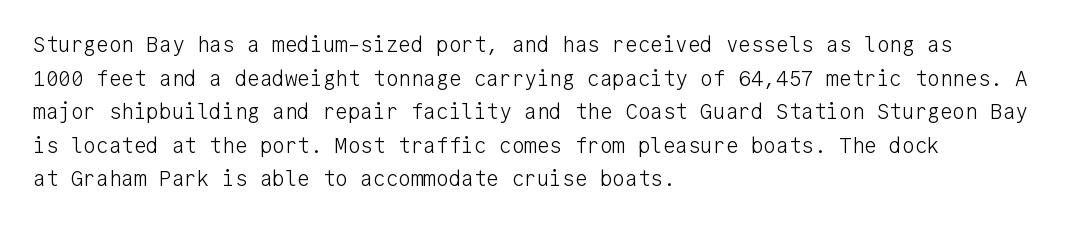
The font's upright variant was chosen for this text. Does the leading feel generous? No, just average. Letters rest on an invisible, unmarked baseline. Heft: none added — not bold. Typeset ragged right — the left edge is the straight one.
